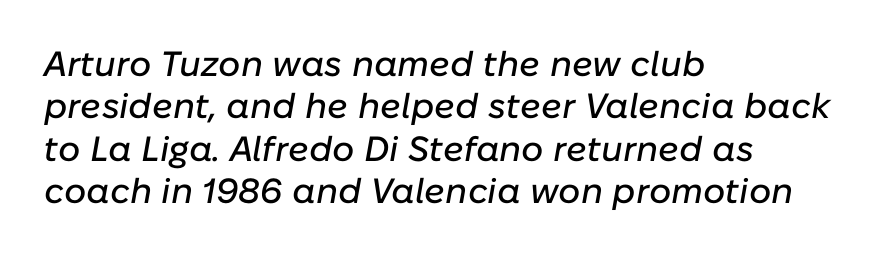
The image shows 35 px text type, italic (leaning right); set left-aligned, line spacing 1.21x, normal letter spacing, not underlined; low stroke contrast and a medium x-height.
